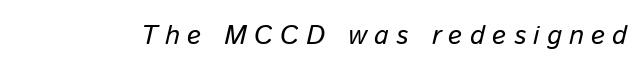
{"italic": "yes", "lean": "right", "slant_degrees": 13, "bold": "no", "underline": "no", "letter_spacing": "wide", "letter_spacing_em": 0.27, "glyph_px": 27}
